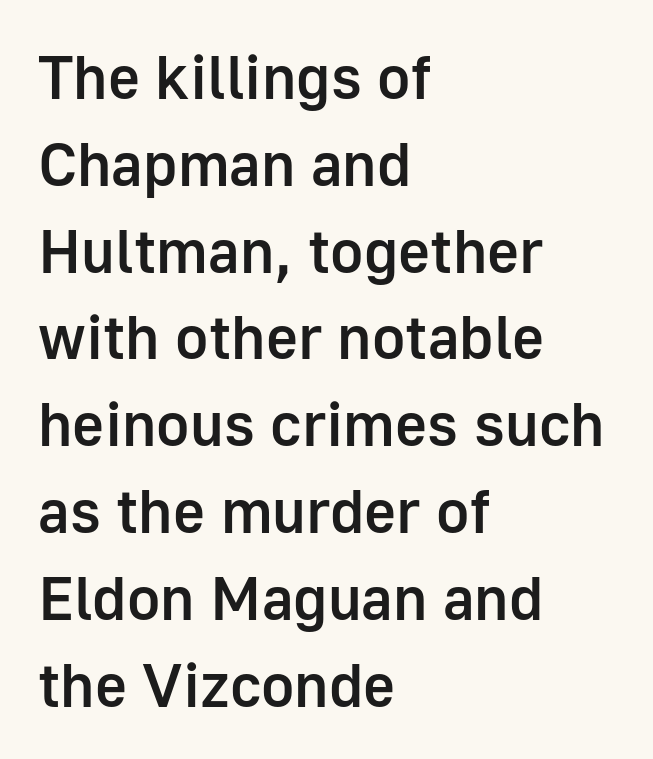
Q: Is the text bold? A: Semi-bold.
Q: Is the text italic (slanted)? A: No, it is upright.
Q: Is the typeface a serif or a sans-serif typeface? A: Sans-serif.
Q: Is the text underlined? A: No.
Q: How is the paragraph aligned? A: Left-aligned.
Q: Is the spacing between letters normal or unusually wide? A: Normal.
Q: Is the spacing between lines tight, normal or loose? A: Normal.
Q: Width (condensed, normal, or wide)? A: Normal.
Q: Stroke contrast? A: Low.
Q: x-height? A: Medium.
Q: Monospaced? A: No.
